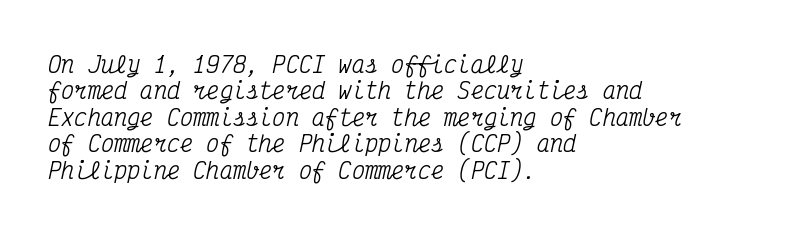
Visually the block forms a straight wall on the left and a jagged coastline on the right. Just letters on the line, the space beneath them empty. A typesetter would call this zero additional tracking. An italicized treatment has been applied to the whole sample.
